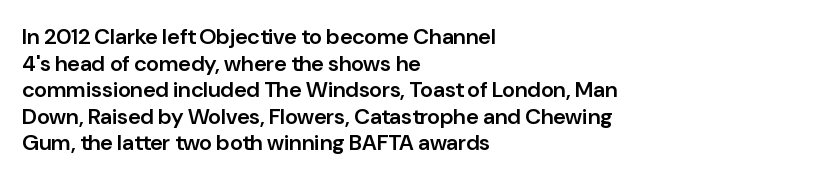
No word sits above an underline. The setting favours the left margin, as ordinary paragraphs usually do. This is the in-between weight designers call semibold or demi. This is the regular roman posture of the typeface. Observe the ordinary spacing: letters are neighbours, not strangers.
